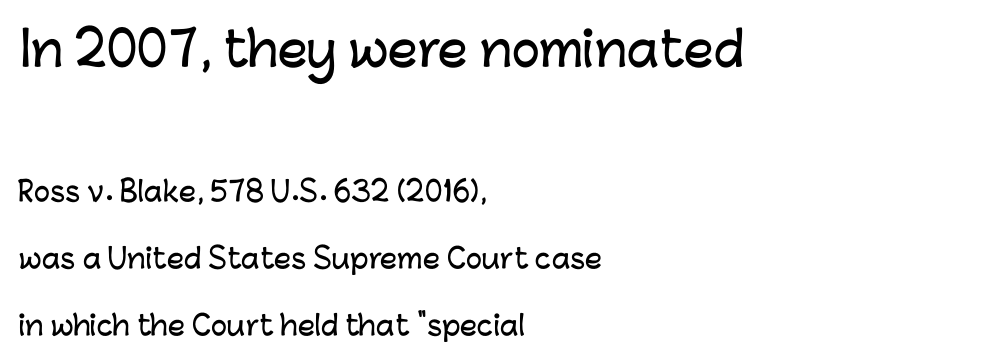
{"serif": "no", "italic": "no", "width": "normal", "stroke_contrast": "low", "x_height": "medium", "monospaced": "no", "underline": "no", "align": "left", "line_spacing": "loose", "line_spacing_ratio": 2.49, "letter_spacing": "normal", "letter_spacing_em": 0.0, "larger_block": "first", "size_ratio": 1.74, "glyph_px": 47}
